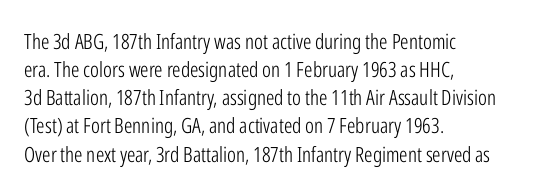
Q: Is the text bold? A: No.
Q: Is the text italic (slanted)? A: No, it is upright.
Q: Is the text underlined? A: No.
Q: How is the paragraph aligned? A: Left-aligned.
Q: Is the spacing between letters normal or unusually wide? A: Normal.
Q: Is the spacing between lines tight, normal or loose? A: Normal.
